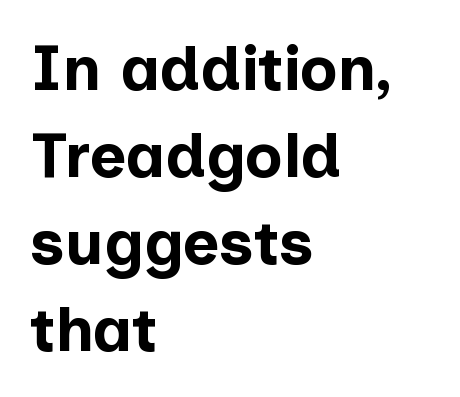
{"serif": "no", "italic": "no", "bold": "yes", "weight": "bold", "width": "normal", "stroke_contrast": "low", "x_height": "medium", "monospaced": "no", "underline": "no", "align": "left", "line_spacing": "normal", "line_spacing_ratio": 1.38, "letter_spacing": "normal", "letter_spacing_em": 0.0, "glyph_px": 63}
